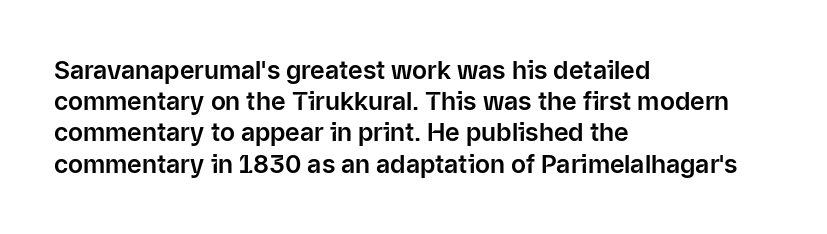
Q: Is the text italic (slanted)? A: No, it is upright.
Q: Is the text underlined? A: No.
Q: How is the paragraph aligned? A: Left-aligned.
Q: Is the spacing between letters normal or unusually wide? A: Normal.
Q: Is the spacing between lines tight, normal or loose? A: Normal.
